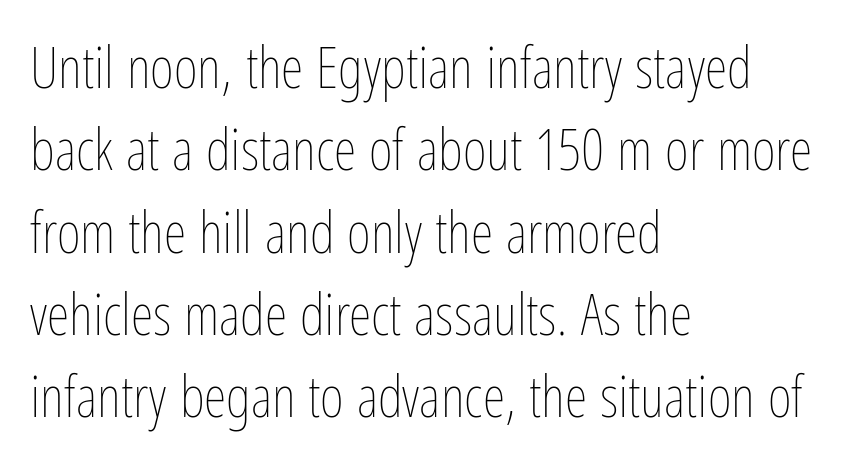
The vertical gap from one line to the next is medium. The rendering anchors every line to the left-hand side. Italic: no, the glyphs are upright roman. Inter-character spacing is left at the font's built-in metrics. A light-to-regular cut is what we see here.
